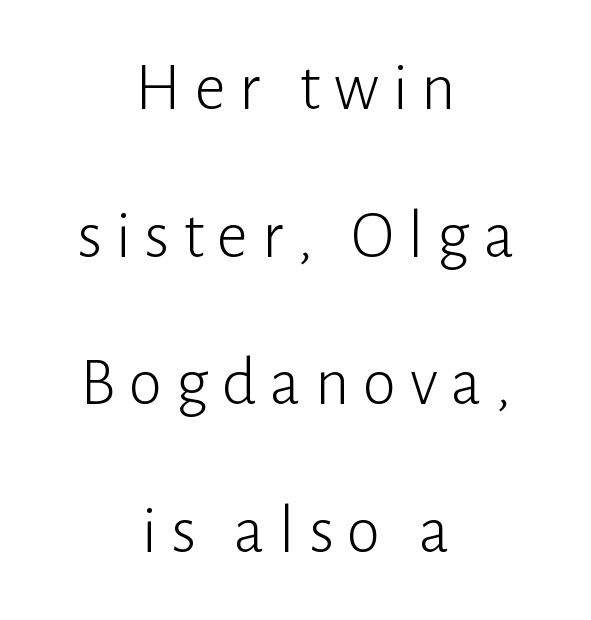
Summary of vertical rhythm: relaxed, with wide interline spacing. Style check: upright. Any mark beneath the type? The region is blank. The rendering inserts visible extra space after every character.
